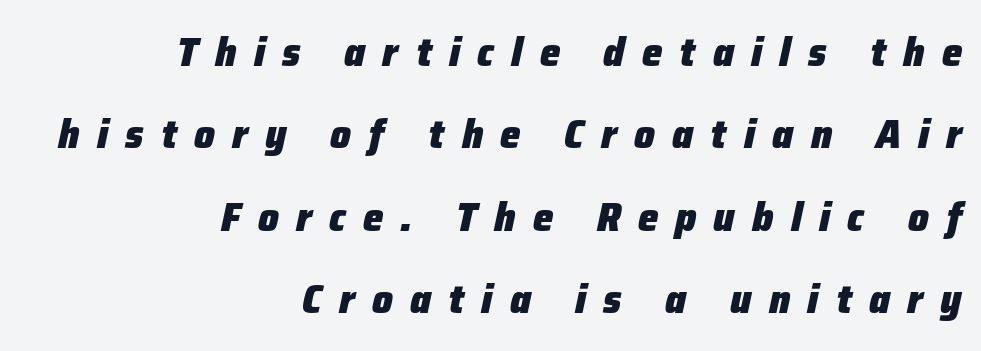
{"italic": "yes", "lean": "right", "slant_degrees": 12, "bold": "yes", "weight": "heavy", "width": "normal", "stroke_contrast": "low", "x_height": "medium", "monospaced": "no", "underline": "no", "align": "right", "line_spacing": "loose", "line_spacing_ratio": 2.01, "letter_spacing": "wide", "letter_spacing_em": 0.42, "glyph_px": 41}
